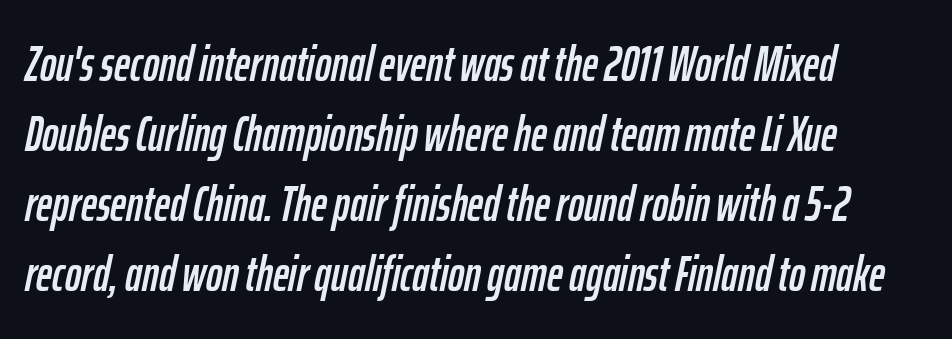
{"italic": "yes", "lean": "right", "slant_degrees": 12, "width": "condensed", "stroke_contrast": "low", "x_height": "medium", "monospaced": "no", "underline": "no", "align": "left", "line_spacing": "normal", "line_spacing_ratio": 1.43, "letter_spacing": "normal", "letter_spacing_em": 0.0, "glyph_px": 49}
